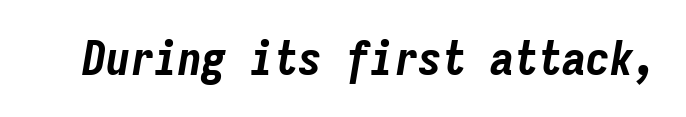
{"italic": "yes", "lean": "right", "slant_degrees": 9, "bold": "yes", "weight": "bold", "width": "condensed", "stroke_contrast": "low", "x_height": "medium", "monospaced": "yes", "underline": "no", "letter_spacing": "normal", "letter_spacing_em": 0.0, "glyph_px": 48}
